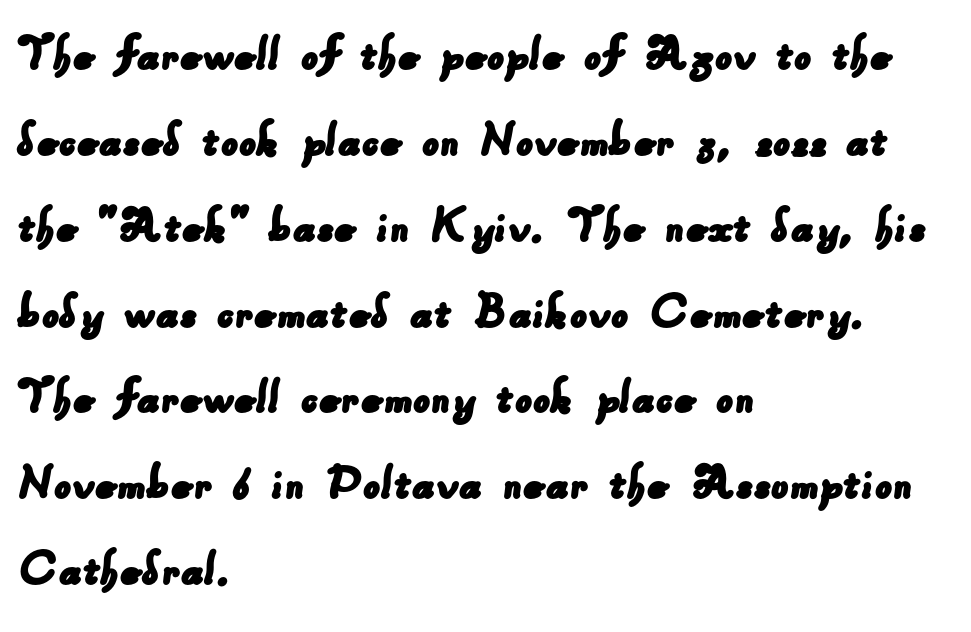
{"serif": "no", "width": "normal", "stroke_contrast": "low", "x_height": "small", "monospaced": "no", "underline": "no", "align": "left", "line_spacing": "normal", "line_spacing_ratio": 1.59, "letter_spacing": "normal", "letter_spacing_em": 0.0, "glyph_px": 54}
